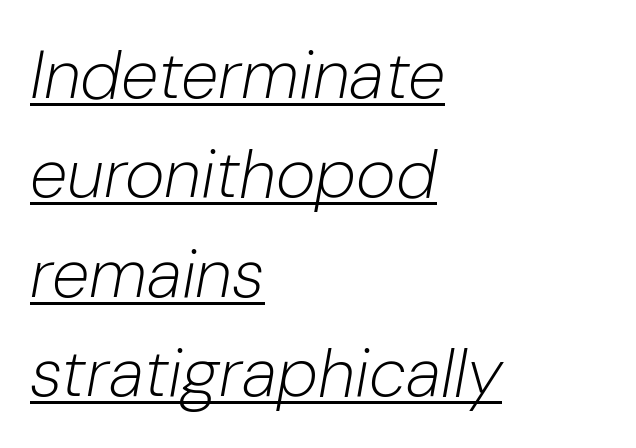
Proportional: the letters do not fall into vertical columns. A normal amount of white space separates one row of letters from the next. In designer terms, the underline attribute is active on this setting. A classic flush-left, rag-right setting is used for this passage.
